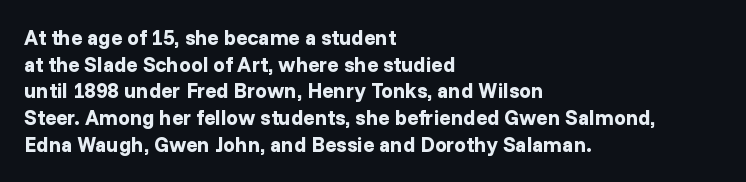
Honestly, the row spacing looks completely unremarkable. Posture: upright roman. Plenty of ink on the page — the face is bold. Typeset ragged right — the left edge is the straight one.
